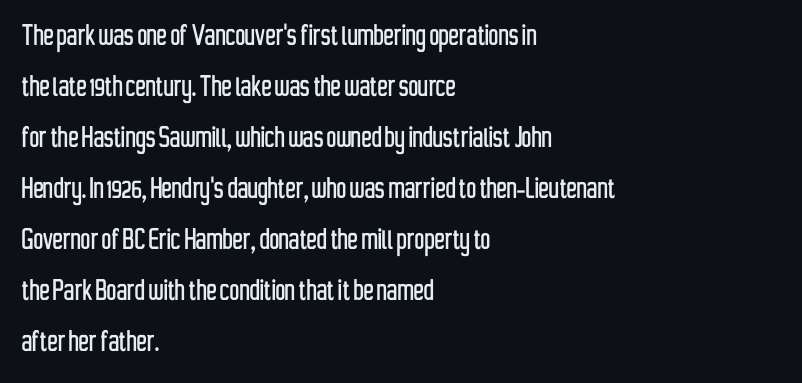
The image shows 34 px condensed sans-serif type, upright; set left-aligned, normal line spacing (1.5x), normal letter spacing, not underlined; low stroke contrast and a medium x-height.
